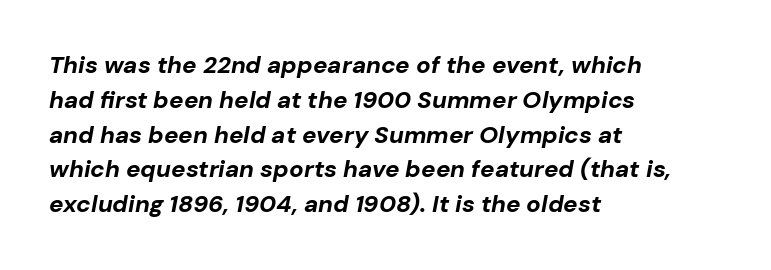
Q: Is the text bold? A: Yes.
Q: Is the text italic (slanted)? A: Yes, it leans right by about 10 degrees.
Q: Is the text underlined? A: No.
Q: How is the paragraph aligned? A: Left-aligned.
Q: Is the spacing between letters normal or unusually wide? A: Normal.
Q: Is the spacing between lines tight, normal or loose? A: Normal.
